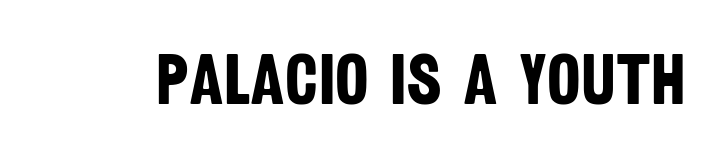
Q: Is the text bold? A: Yes.
Q: Is the typeface a serif or a sans-serif typeface? A: Sans-serif.
Q: Is the text underlined? A: No.
Q: Is the spacing between letters normal or unusually wide? A: Normal.
Q: Width (condensed, normal, or wide)? A: Condensed.
Q: Stroke contrast? A: Low.
Q: x-height? A: Large.
Q: Monospaced? A: No.
